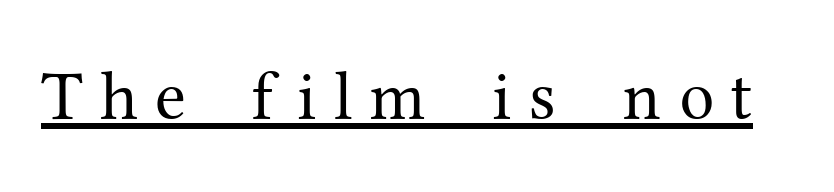
{"serif": "yes", "italic": "no", "bold": "no", "weight": "regular", "width": "normal", "stroke_contrast": "medium", "x_height": "medium", "monospaced": "no", "underline": "yes", "letter_spacing": "wide", "letter_spacing_em": 0.25, "glyph_px": 70}
